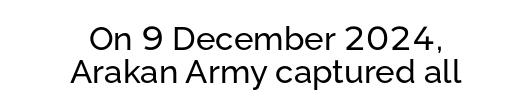
The image shows 33 px sans-serif type, upright; set centered, tight line spacing (1.01x), normal letter spacing, not underlined; low stroke contrast and a medium x-height.
